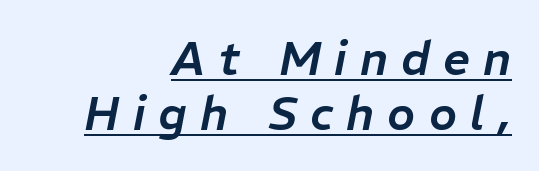
The image shows 47 px text type, italic (leaning right); set right-aligned, line spacing 1.17x, unusually wide letter spacing (+0.28 em), underlined; low stroke contrast and a medium x-height.
